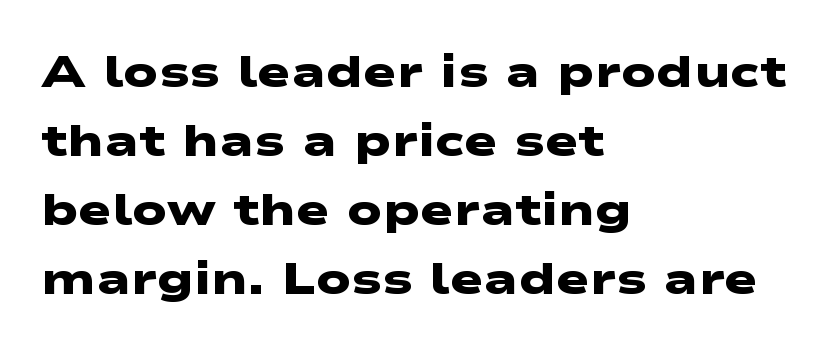
Q: Is the text bold? A: Yes.
Q: Is the typeface a serif or a sans-serif typeface? A: Sans-serif.
Q: Is the text underlined? A: No.
Q: How is the paragraph aligned? A: Left-aligned.
Q: Is the spacing between letters normal or unusually wide? A: Normal.
Q: Is the spacing between lines tight, normal or loose? A: Normal.
Q: Width (condensed, normal, or wide)? A: Wide.
Q: Stroke contrast? A: Low.
Q: x-height? A: Medium.
Q: Monospaced? A: No.
